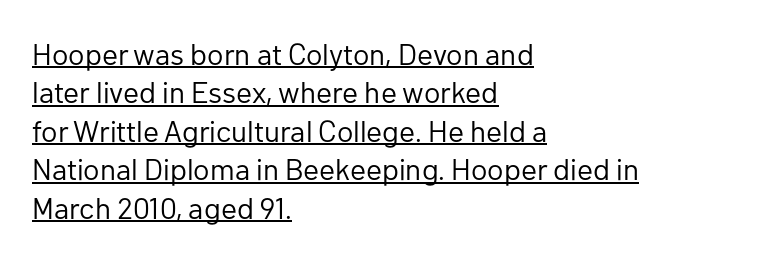
{"serif": "no", "italic": "no", "bold": "no", "weight": "regular", "width": "normal", "stroke_contrast": "low", "x_height": "medium", "monospaced": "no", "underline": "yes", "align": "left", "line_spacing": "normal", "line_spacing_ratio": 1.28, "letter_spacing": "normal", "letter_spacing_em": 0.0, "glyph_px": 30}
